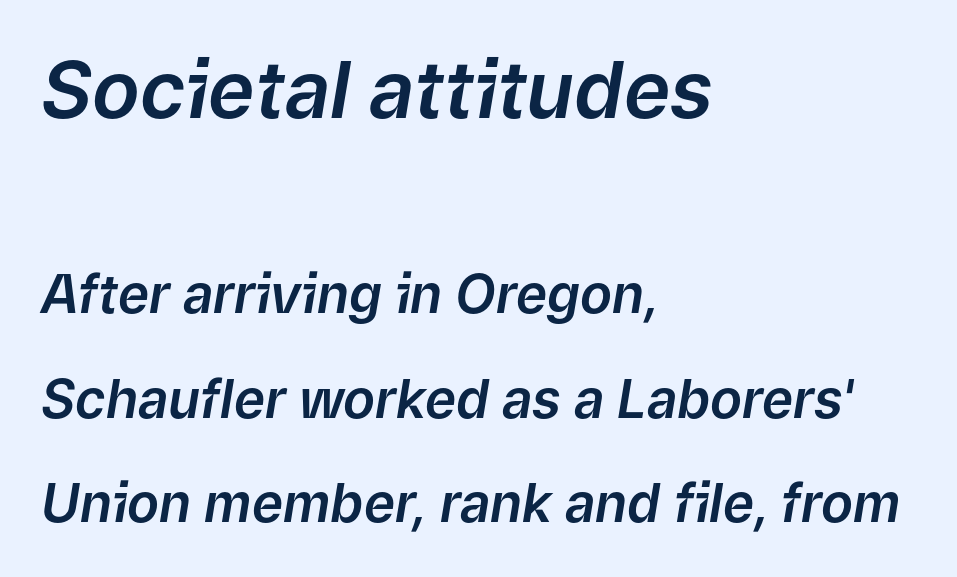
{"italic": "yes", "lean": "right", "slant_degrees": 9, "width": "normal", "stroke_contrast": "low", "x_height": "medium", "monospaced": "no", "underline": "no", "align": "left", "line_spacing": "loose", "line_spacing_ratio": 1.98, "letter_spacing": "normal", "letter_spacing_em": 0.0, "larger_block": "first", "size_ratio": 1.49, "glyph_px": 79}
